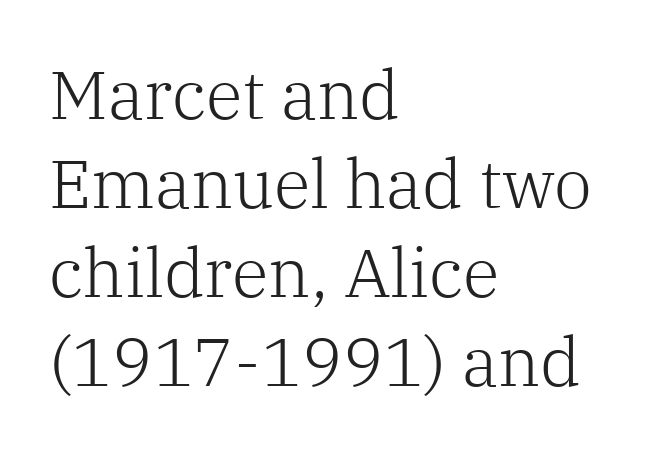
No italicization has been applied; the sample stays upright. This rendering features lettering with no underline. One-word summary of the alignment: left. The letterforms sit shoulder to shoulder at normal distance. The letters advance in unequal steps, a hallmark of proportional type.
